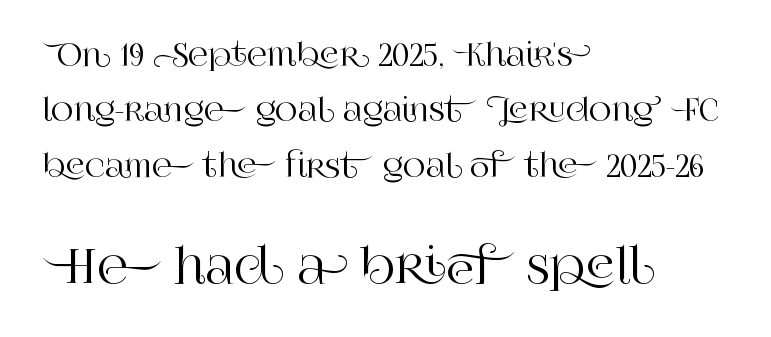
Italic? Not at all — the glyphs are vertical. The face used here is rendered with its standard letterfit. Block two is the big one; block one sits smaller above it. Honestly, there is no underline to notice here at all.
